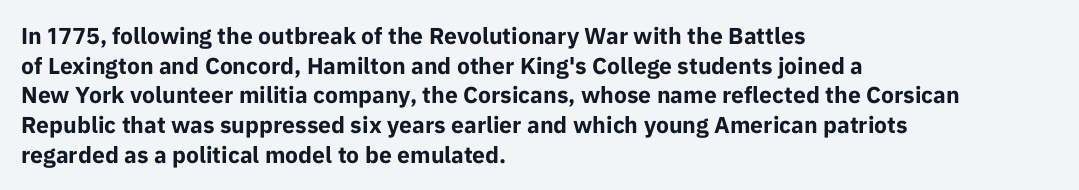
{"italic": "no", "bold": "yes", "underline": "no", "align": "left", "line_spacing": "normal", "line_spacing_ratio": 1.29, "letter_spacing": "normal", "letter_spacing_em": 0.0, "glyph_px": 23}
